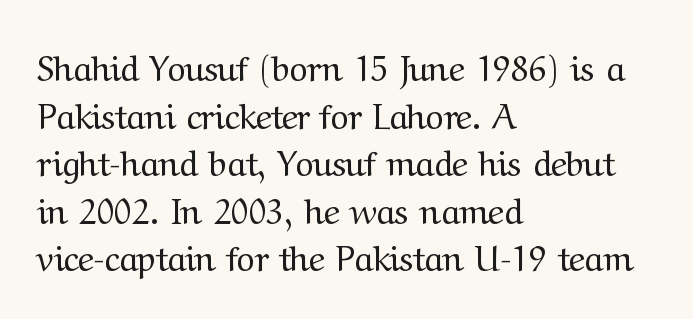
{"serif": "yes", "italic": "no", "bold": "no", "weight": "regular", "width": "normal", "stroke_contrast": "medium", "x_height": "medium", "monospaced": "no", "underline": "no", "align": "left", "line_spacing": "normal", "line_spacing_ratio": 1.36, "letter_spacing": "normal", "letter_spacing_em": 0.0, "glyph_px": 35}
